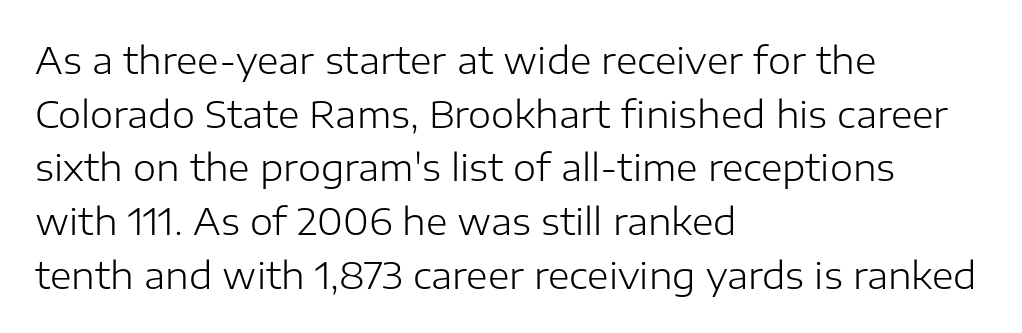
Has an underline been added? It has not. Looks like regular typesetting: each glyph gets only the width it needs. Compared with typical body copy, the letter spacing here is the same. One-word summary of the alignment: left. Stroke terminals: plain, sans-serif. A typesetter would mark this as roman, not italic.
